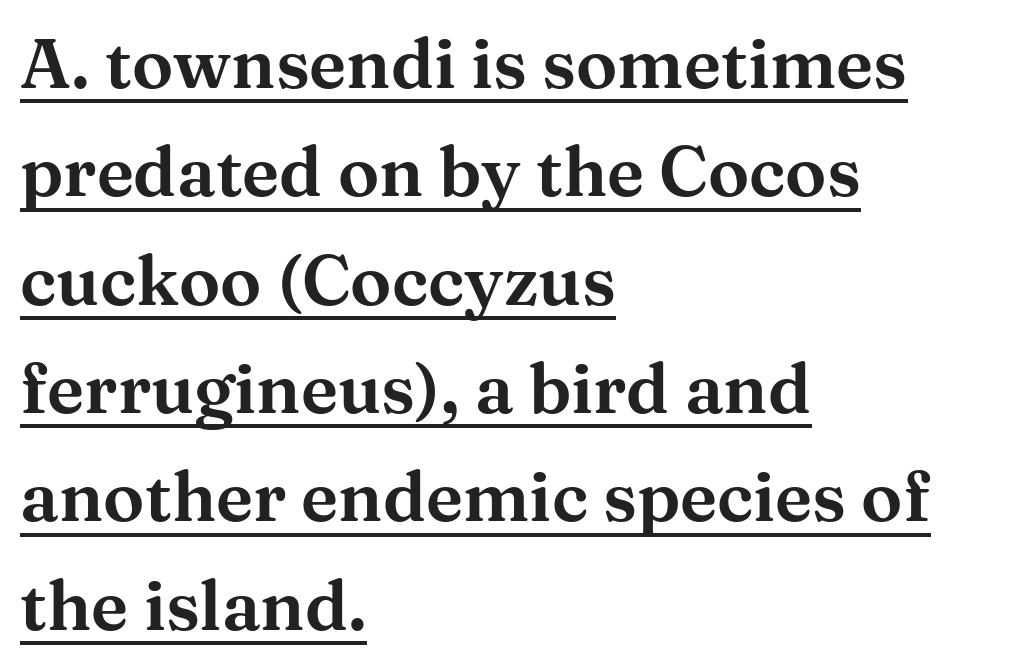
Evenly set lines give the paragraph a standard silhouette. Is the letter spacing exaggerated? No — it looks like the ordinary default. Each line of the rendering has a horizontal stroke beneath the glyphs. Small tapered or slab feet sit at the stroke ends, so this counts as serif.
